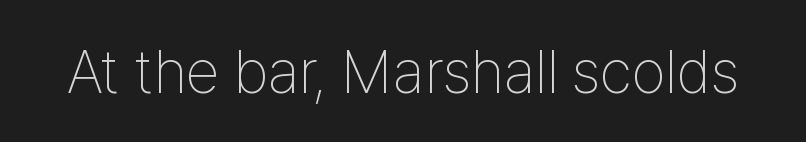
{"serif": "no", "italic": "no", "bold": "no", "weight": "thin", "width": "condensed", "stroke_contrast": "low", "x_height": "medium", "monospaced": "no", "underline": "no", "letter_spacing": "normal", "letter_spacing_em": 0.0, "glyph_px": 61}
